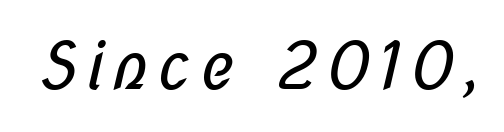
The image shows 65 px regular-weight, condensed sans-serif type; set not underlined; low stroke contrast and a medium x-height.
